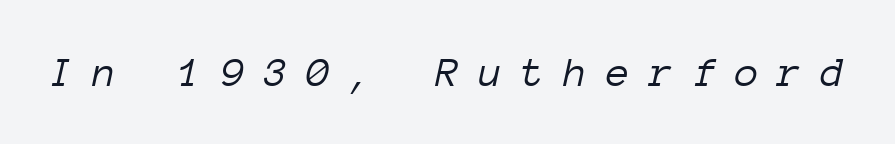
Clear beneath every line of the passage. Do the characters align in a grid? Yes, the font is monospaced. The passage shown leans; its letterforms are oblique. The tracking reads as deliberately expanded to a designer's eye. Stems and bowls with no extra thickness — not bold.
